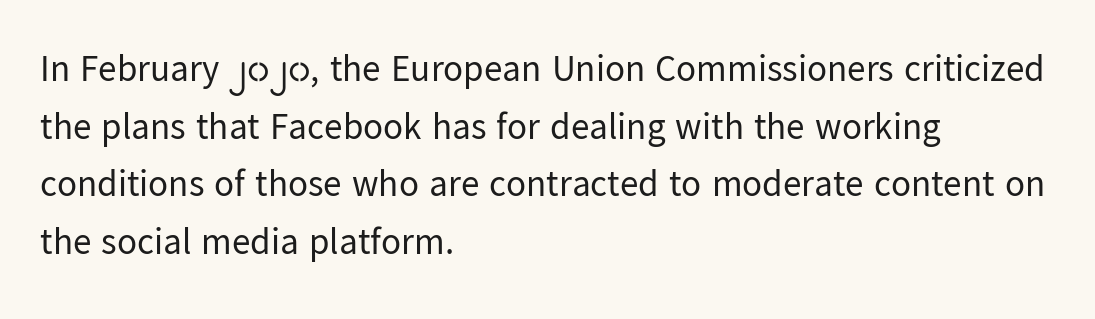
Q: Is the text bold? A: No.
Q: Is the text italic (slanted)? A: No, it is upright.
Q: Is the typeface a serif or a sans-serif typeface? A: Sans-serif.
Q: Is the text underlined? A: No.
Q: How is the paragraph aligned? A: Left-aligned.
Q: Is the spacing between letters normal or unusually wide? A: Normal.
Q: Is the spacing between lines tight, normal or loose? A: Normal.
Q: Width (condensed, normal, or wide)? A: Normal.
Q: Stroke contrast? A: Low.
Q: x-height? A: Medium.
Q: Monospaced? A: No.
